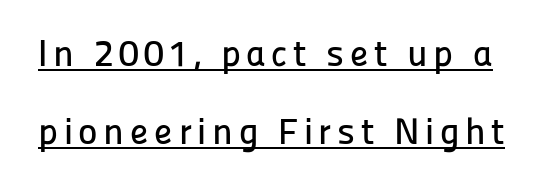
Look at the bottom of the vertical strokes: they stop flat, with no serifs. The sample's only ornament is a line tracing under the words. These lines are rendered in a variable-pitch font. Regarding leading, the lines here are spaced well apart. Unlike italic type, these characters show no tilt at all.
